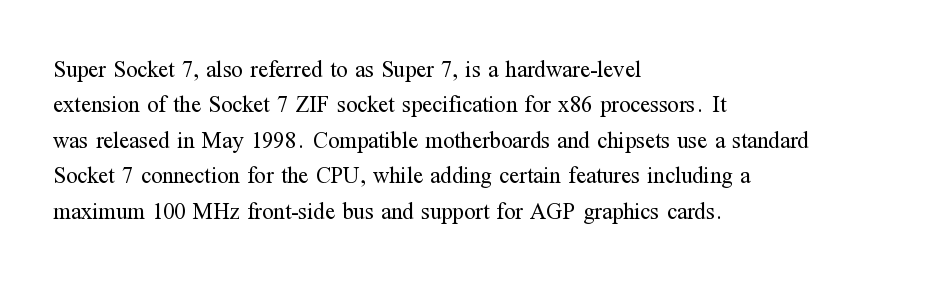
Q: Is the text bold? A: No.
Q: Is the text italic (slanted)? A: No, it is upright.
Q: Is the text underlined? A: No.
Q: How is the paragraph aligned? A: Left-aligned.
Q: Is the spacing between letters normal or unusually wide? A: Normal.
Q: Is the spacing between lines tight, normal or loose? A: Normal.
